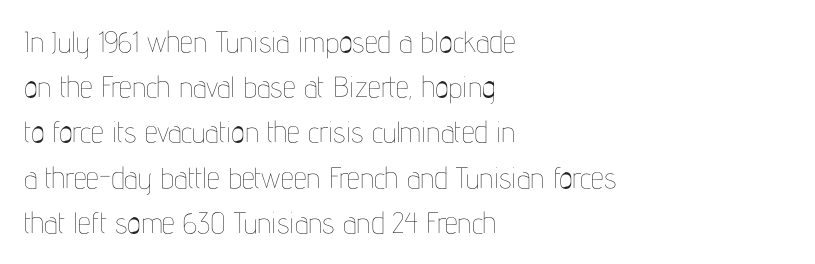
Q: Is the text bold? A: No.
Q: Is the text italic (slanted)? A: No, it is upright.
Q: Is the text underlined? A: No.
Q: How is the paragraph aligned? A: Left-aligned.
Q: Is the spacing between letters normal or unusually wide? A: Normal.
Q: Is the spacing between lines tight, normal or loose? A: Normal.
Q: Width (condensed, normal, or wide)? A: Condensed.
Q: Stroke contrast? A: Low.
Q: x-height? A: Medium.
Q: Monospaced? A: No.
